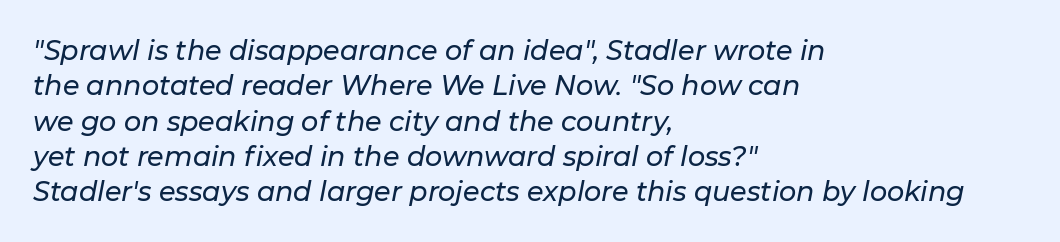
Q: Is the text italic (slanted)? A: Yes, it leans right by about 11 degrees.
Q: Is the text underlined? A: No.
Q: How is the paragraph aligned? A: Left-aligned.
Q: Is the spacing between letters normal or unusually wide? A: Normal.
Q: Is the spacing between lines tight, normal or loose? A: Normal.
